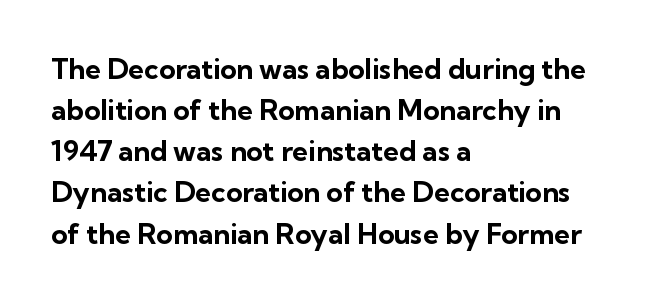
{"serif": "no", "italic": "no", "bold": "yes", "weight": "bold", "width": "normal", "stroke_contrast": "low", "x_height": "medium", "monospaced": "no", "underline": "no", "align": "left", "line_spacing": "normal", "line_spacing_ratio": 1.47, "letter_spacing": "normal", "letter_spacing_em": 0.0, "glyph_px": 28}
